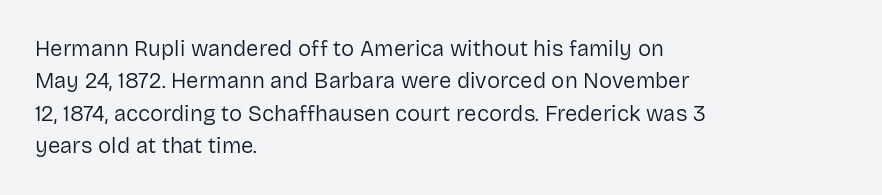
Does extra space separate the letters? No, they use regular spacing. Compared with a typical body face, this is equally light or lighter still. Casual observation: everything's shoved over to the left. This sample keeps an unexceptional amount of space between lines.
